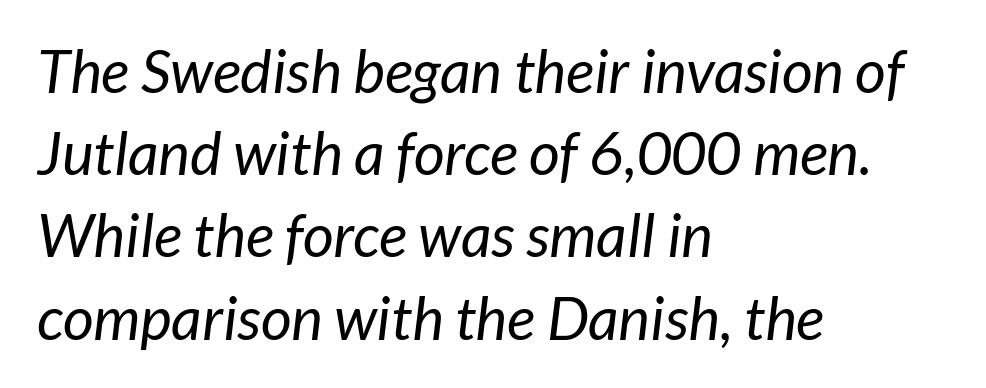
Q: Is the text bold? A: No.
Q: Is the typeface a serif or a sans-serif typeface? A: Sans-serif.
Q: Is the text underlined? A: No.
Q: How is the paragraph aligned? A: Left-aligned.
Q: Is the spacing between letters normal or unusually wide? A: Normal.
Q: Is the spacing between lines tight, normal or loose? A: Normal.
Q: Width (condensed, normal, or wide)? A: Normal.
Q: Stroke contrast? A: Low.
Q: x-height? A: Medium.
Q: Monospaced? A: No.
